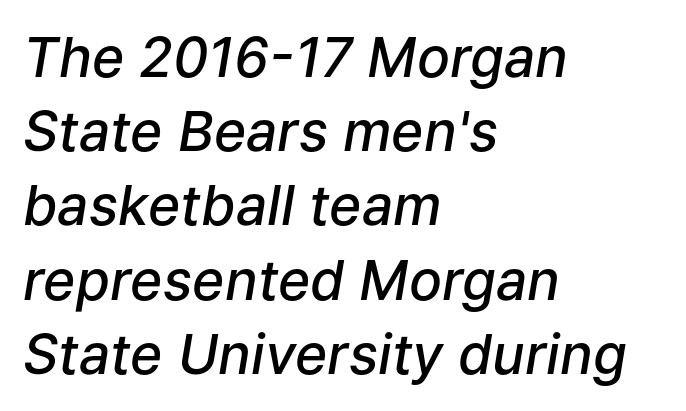
Q: Is the text bold? A: Semi-bold.
Q: Is the text italic (slanted)? A: Yes, it leans right by about 9 degrees.
Q: Is the text underlined? A: No.
Q: How is the paragraph aligned? A: Left-aligned.
Q: Is the spacing between letters normal or unusually wide? A: Normal.
Q: Is the spacing between lines tight, normal or loose? A: Normal.
Q: Width (condensed, normal, or wide)? A: Normal.
Q: Stroke contrast? A: Low.
Q: x-height? A: Medium.
Q: Monospaced? A: No.
